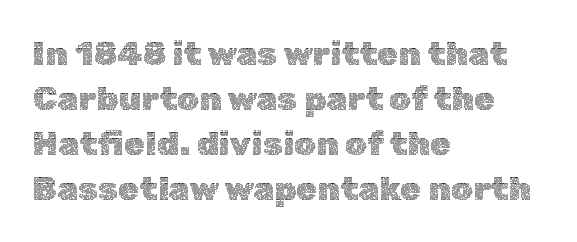
{"italic": "no", "bold": "no", "weight": "thin", "width": "normal", "x_height": "medium", "monospaced": "no", "underline": "no", "align": "left", "line_spacing": "normal", "line_spacing_ratio": 1.32, "letter_spacing": "normal", "letter_spacing_em": 0.0, "glyph_px": 34}
